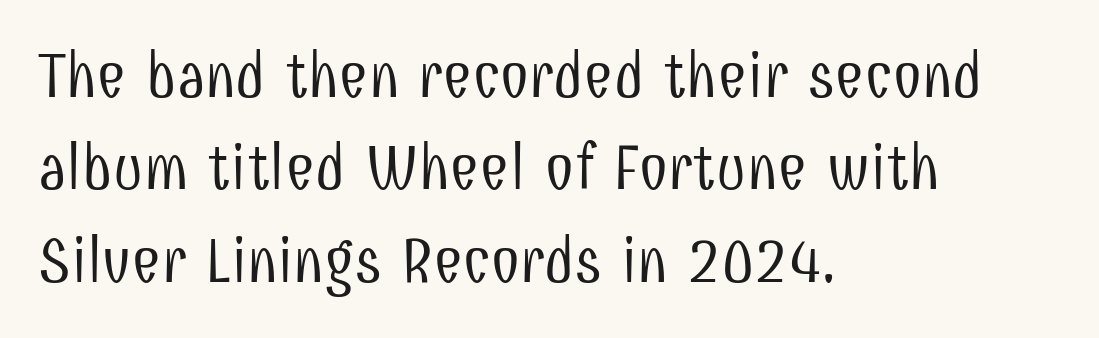
{"serif": "no", "italic": "no", "bold": "no", "weight": "light", "width": "condensed", "stroke_contrast": "low", "x_height": "medium", "monospaced": "no", "underline": "no", "align": "left", "line_spacing": "normal", "line_spacing_ratio": 1.42, "letter_spacing": "normal", "letter_spacing_em": 0.0, "glyph_px": 65}
